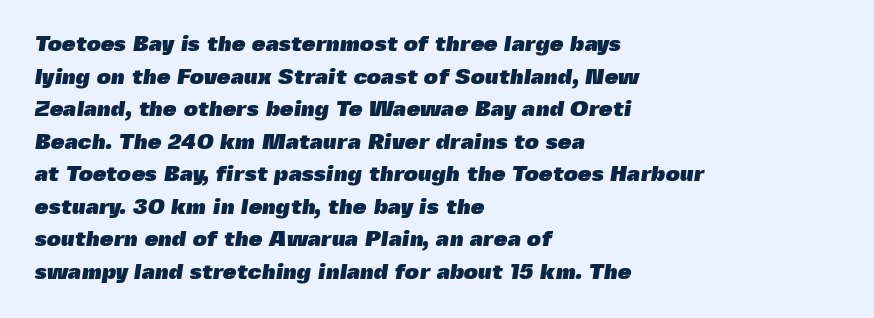
The image shows 22 px bold type; set left-aligned, normal line spacing (1.48x), normal letter spacing, not underlined.
